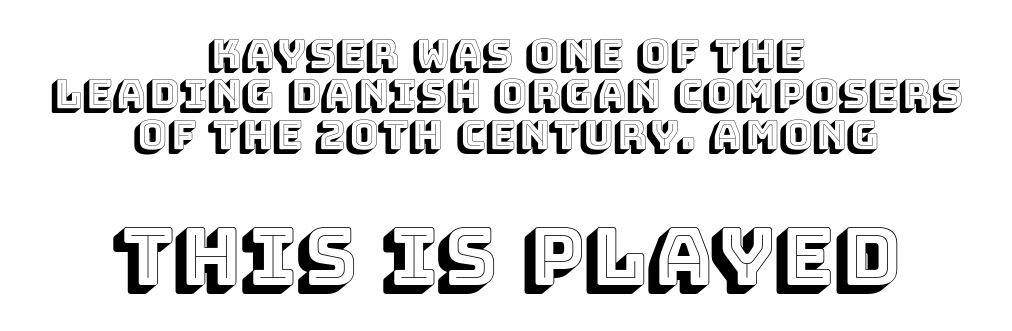
{"italic": "no", "width": "normal", "x_height": "large", "monospaced": "no", "underline": "no", "align": "center", "line_spacing": "tight", "line_spacing_ratio": 1.01, "letter_spacing": "normal", "letter_spacing_em": 0.0, "larger_block": "second", "size_ratio": 1.98, "glyph_px": 79}
